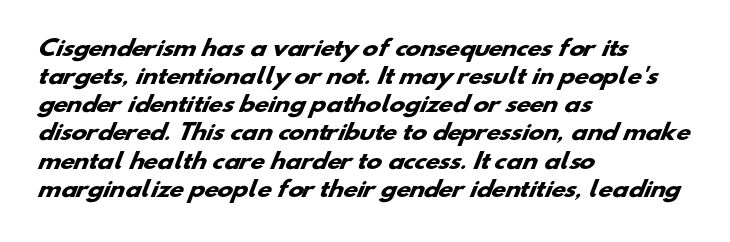
Horizontal bands of white between lines are of average thickness. The face used here is rendered with its standard letterfit. Caption: bold face, heavy strokes. Which margin do the lines hug? The left one — the right edge is uneven. A clean baseline with only descenders dipping below it.
